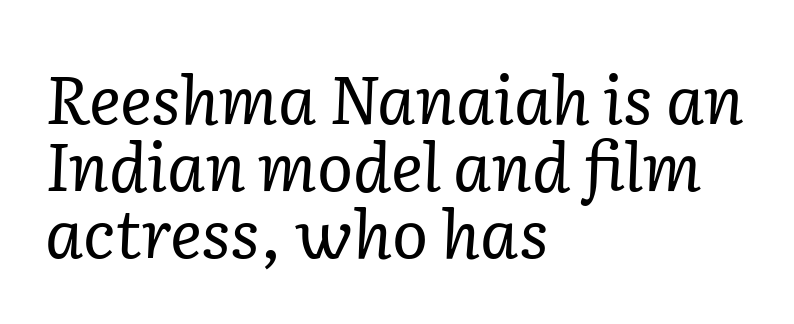
The image shows 67 px regular-weight serif type, italic (leaning right); set left-aligned, tight line spacing (1.0x), normal letter spacing, not underlined; low stroke contrast and a medium x-height.
